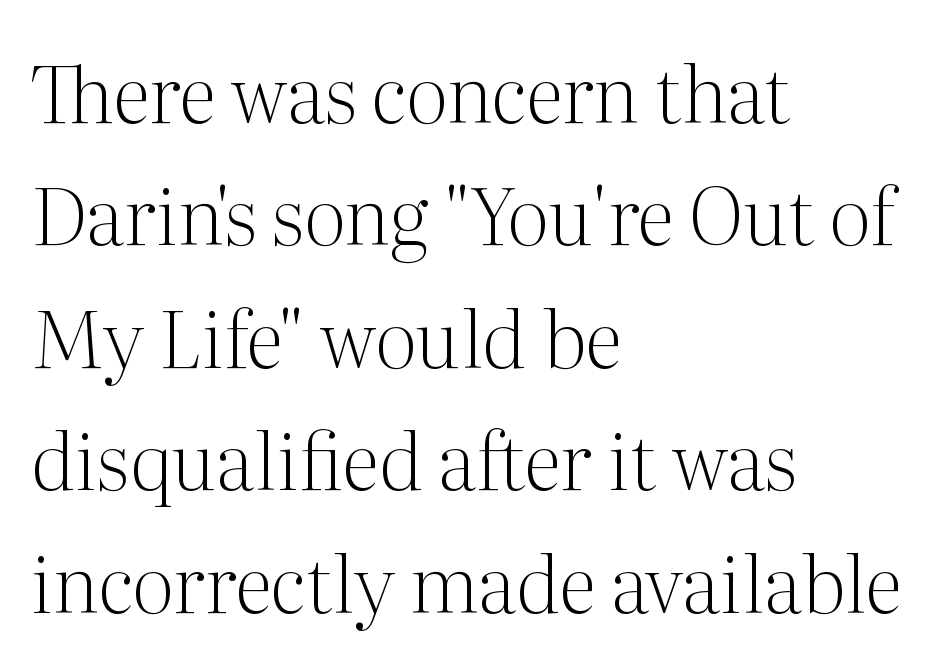
{"serif": "yes", "italic": "no", "bold": "no", "weight": "light", "width": "normal", "stroke_contrast": "medium", "x_height": "medium", "monospaced": "no", "underline": "no", "align": "left", "line_spacing": "normal", "line_spacing_ratio": 1.57, "letter_spacing": "normal", "letter_spacing_em": 0.0, "glyph_px": 78}
